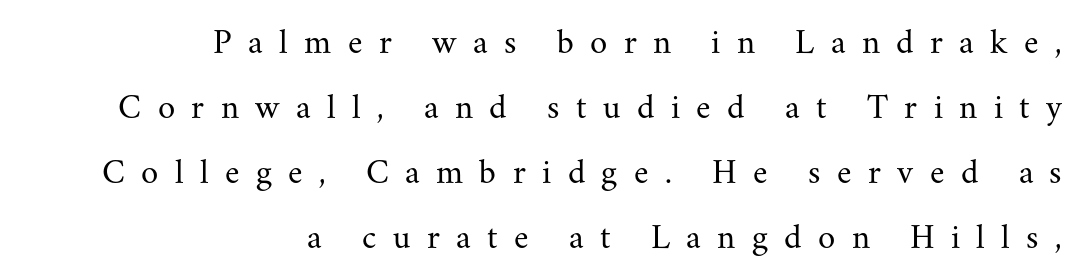
Are there feet on the stems? There are — it's a serif. Here the designer chose a conventional face with non-uniform glyph widths. No italicization has been applied; the sample stays upright. How are the letters spaced? Widely, with obvious added tracking.
